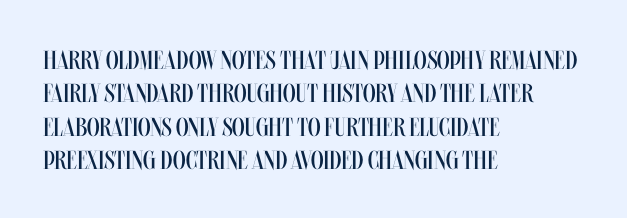
Q: Is the text bold? A: No.
Q: Is the text italic (slanted)? A: No, it is upright.
Q: Is the text underlined? A: No.
Q: How is the paragraph aligned? A: Left-aligned.
Q: Is the spacing between letters normal or unusually wide? A: Normal.
Q: Is the spacing between lines tight, normal or loose? A: Normal.
